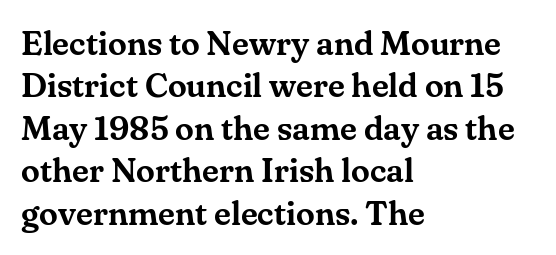
{"serif": "yes", "italic": "no", "width": "normal", "stroke_contrast": "medium", "x_height": "small", "monospaced": "no", "underline": "no", "align": "left", "line_spacing": "normal", "line_spacing_ratio": 1.25, "letter_spacing": "normal", "letter_spacing_em": 0.0, "glyph_px": 34}
